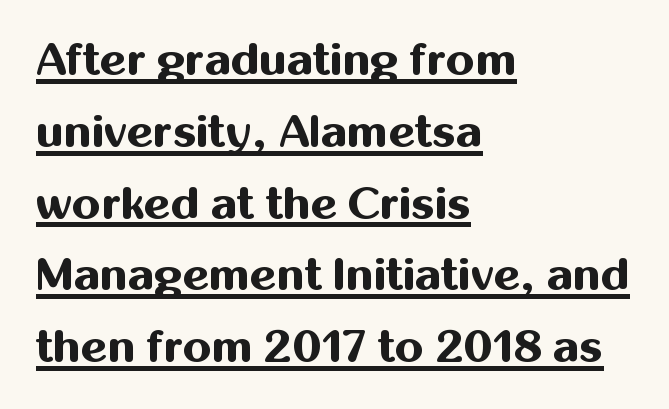
The image shows 46 px bold sans-serif type, upright; set left-aligned, normal line spacing (1.56x), normal letter spacing, underlined; medium stroke contrast and a medium x-height.
